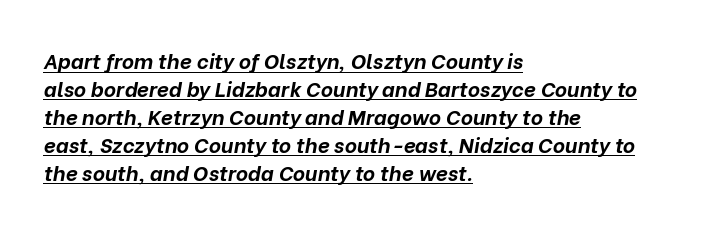
The image shows 21 px bold type, italic (leaning right); set left-aligned, normal line spacing (1.33x), normal letter spacing, underlined.
